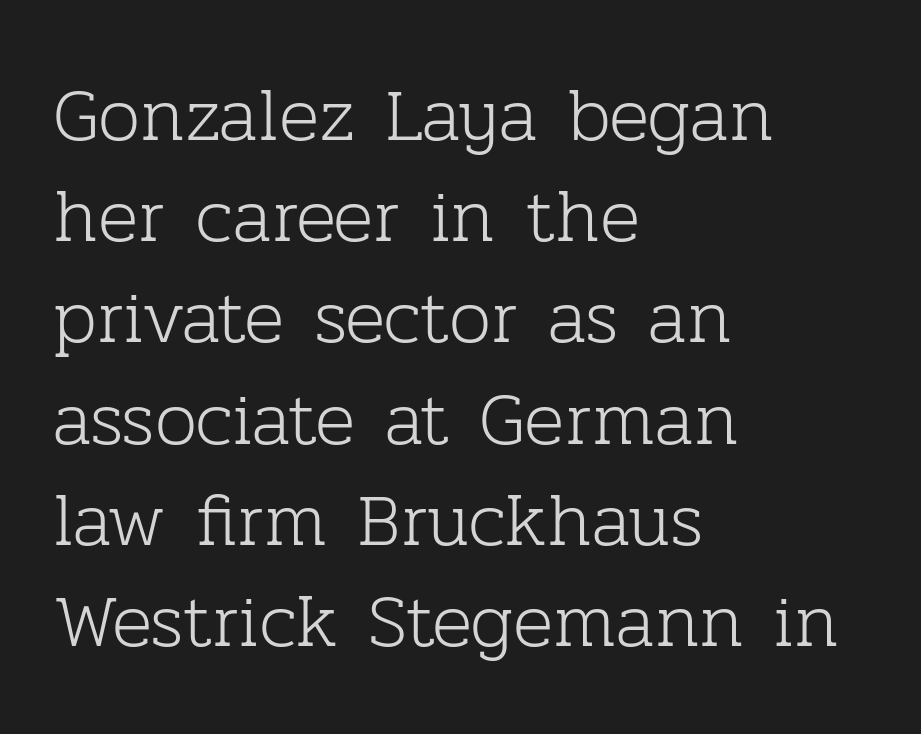
The image shows 75 px light serif type, upright; set left-aligned, normal line spacing (1.35x), normal letter spacing, not underlined; low stroke contrast and a medium x-height.
